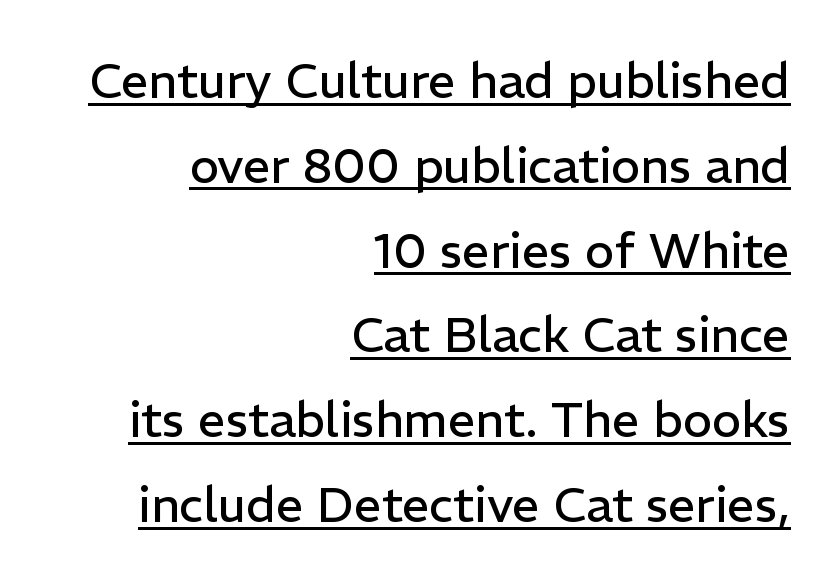
{"serif": "no", "italic": "no", "bold": "no", "weight": "regular", "width": "normal", "stroke_contrast": "low", "x_height": "medium", "monospaced": "no", "underline": "yes", "align": "right", "line_spacing_ratio": 1.73, "letter_spacing": "normal", "letter_spacing_em": 0.0, "glyph_px": 49}
